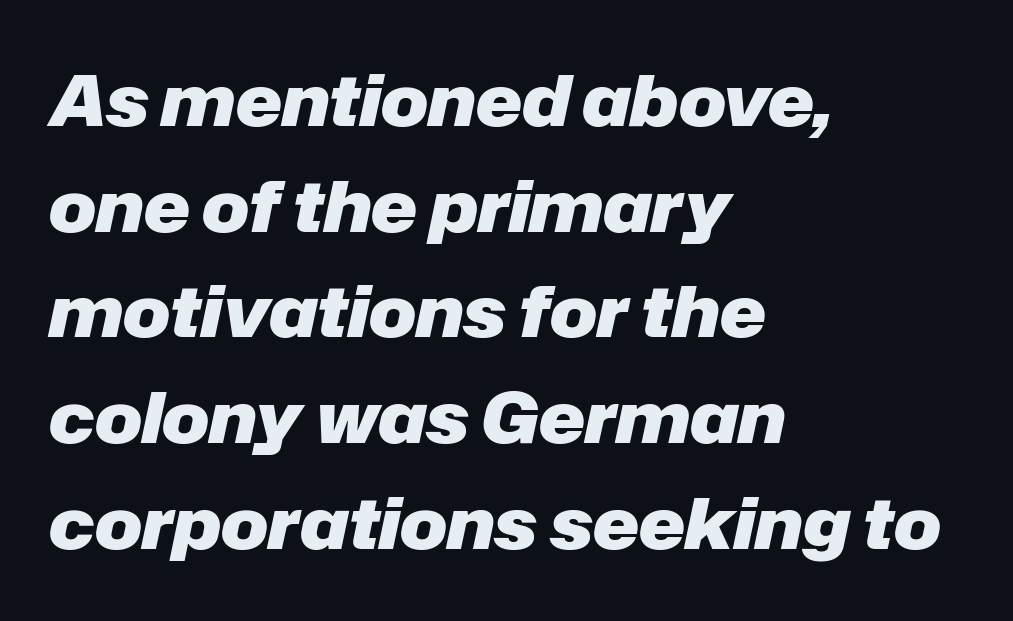
{"italic": "yes", "lean": "right", "slant_degrees": 12, "bold": "yes", "weight": "heavy", "width": "normal", "stroke_contrast": "low", "x_height": "medium", "monospaced": "no", "underline": "no", "align": "left", "line_spacing": "normal", "line_spacing_ratio": 1.51, "letter_spacing": "normal", "letter_spacing_em": 0.0, "glyph_px": 70}
